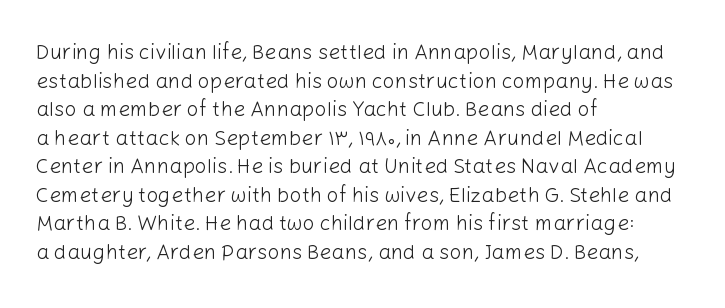
Q: Is the text bold? A: No.
Q: Is the text italic (slanted)? A: No, it is upright.
Q: Is the text underlined? A: No.
Q: How is the paragraph aligned? A: Left-aligned.
Q: Is the spacing between letters normal or unusually wide? A: Normal.
Q: Is the spacing between lines tight, normal or loose? A: Normal.
